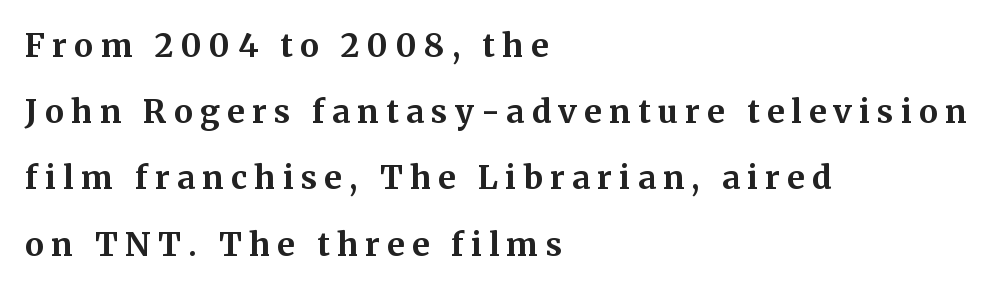
Q: Is the text bold? A: Yes.
Q: Is the text italic (slanted)? A: No, it is upright.
Q: Is the typeface a serif or a sans-serif typeface? A: Serif.
Q: Is the text underlined? A: No.
Q: How is the paragraph aligned? A: Left-aligned.
Q: Is the spacing between letters normal or unusually wide? A: Unusually wide.
Q: Is the spacing between lines tight, normal or loose? A: Loose.
Q: Width (condensed, normal, or wide)? A: Normal.
Q: Stroke contrast? A: Medium.
Q: x-height? A: Medium.
Q: Monospaced? A: No.
